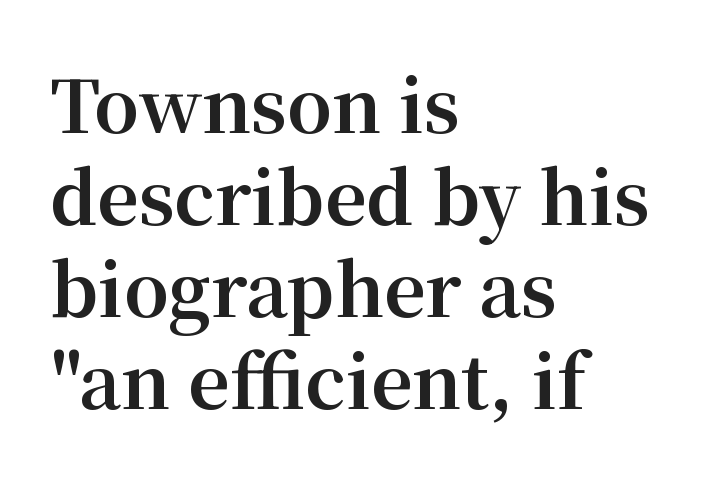
Q: Is the text bold? A: Yes.
Q: Is the text italic (slanted)? A: No, it is upright.
Q: Is the typeface a serif or a sans-serif typeface? A: Serif.
Q: Is the text underlined? A: No.
Q: How is the paragraph aligned? A: Left-aligned.
Q: Is the spacing between letters normal or unusually wide? A: Normal.
Q: Is the spacing between lines tight, normal or loose? A: Normal.
Q: Width (condensed, normal, or wide)? A: Normal.
Q: Stroke contrast? A: Medium.
Q: x-height? A: Medium.
Q: Monospaced? A: No.
